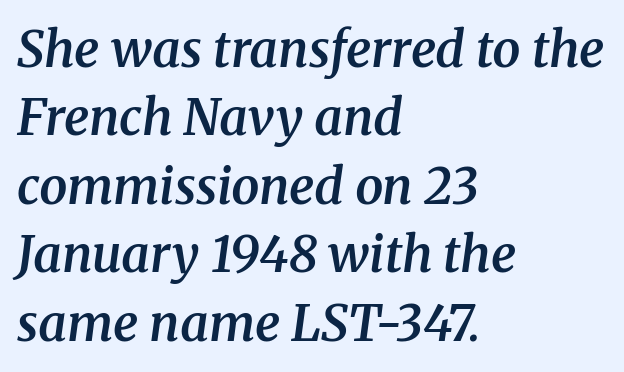
The image shows 50 px semibold serif type, italic (leaning right); set left-aligned, normal line spacing (1.37x), normal letter spacing, not underlined; medium stroke contrast and a medium x-height.
